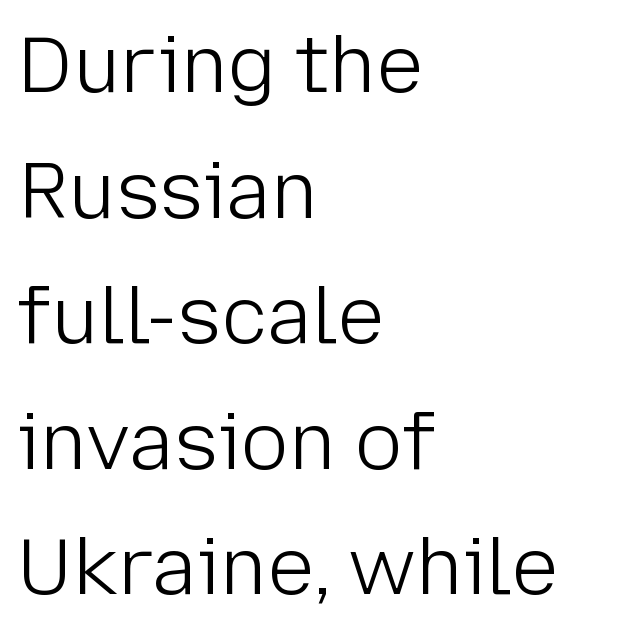
{"serif": "no", "italic": "no", "bold": "no", "weight": "light", "width": "normal", "stroke_contrast": "low", "x_height": "medium", "monospaced": "no", "underline": "no", "align": "left", "line_spacing": "normal", "line_spacing_ratio": 1.59, "letter_spacing": "normal", "letter_spacing_em": 0.0, "glyph_px": 79}
